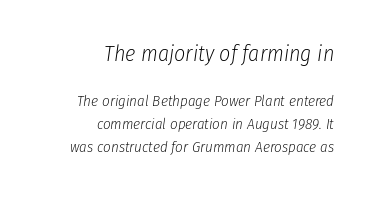
Q: Is the text bold? A: No.
Q: Is the text italic (slanted)? A: Yes, it leans right by about 8 degrees.
Q: Is the text underlined? A: No.
Q: How is the paragraph aligned? A: Right-aligned.
Q: Is the spacing between letters normal or unusually wide? A: Normal.
Q: Is the spacing between lines tight, normal or loose? A: Normal.
Q: Which block of text is set in a larger size, the first (top) or the second (bottom)? A: The first (top) one.
